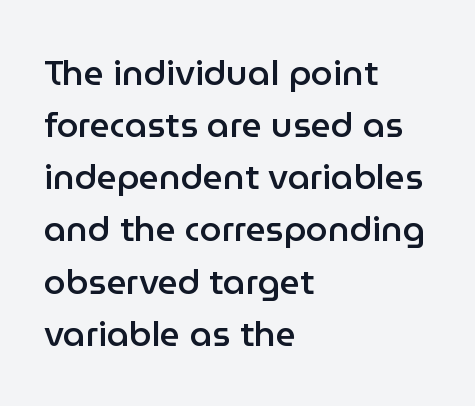
Firm but not heavy-handed strokes: this text is semibold. The font's upright variant was chosen for this text. These lines are rendered in a variable-pitch font. Each line starts at the same left margin while the right side varies. Regarding leading, the lines here are spaced in the standard way. The characters display no serif detailing; their extremities are plain.
